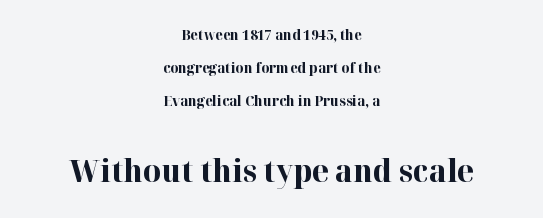
The image shows 31 px bold serif type, upright; set centered, loose line spacing (2.35x), normal letter spacing, not underlined; the second (bottom) block is 2.21x larger; high stroke contrast and a medium x-height.
